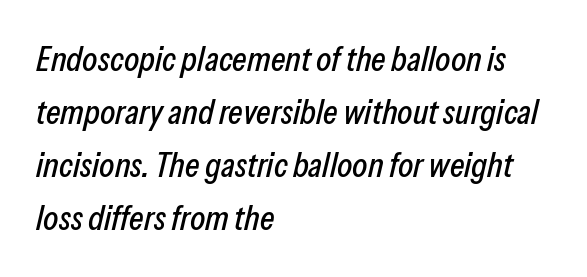
Check under the words: just untouched page. Compared with a centered layout, this one pins lines to the left instead. Here the designer chose a conventional face with non-uniform glyph widths. Regular leading.
